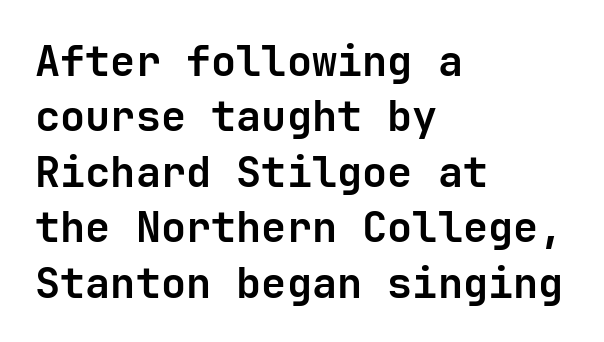
The image shows 42 px semibold sans-serif type, upright; set left-aligned, normal line spacing (1.32x), normal letter spacing, not underlined; low stroke contrast and a medium x-height.
